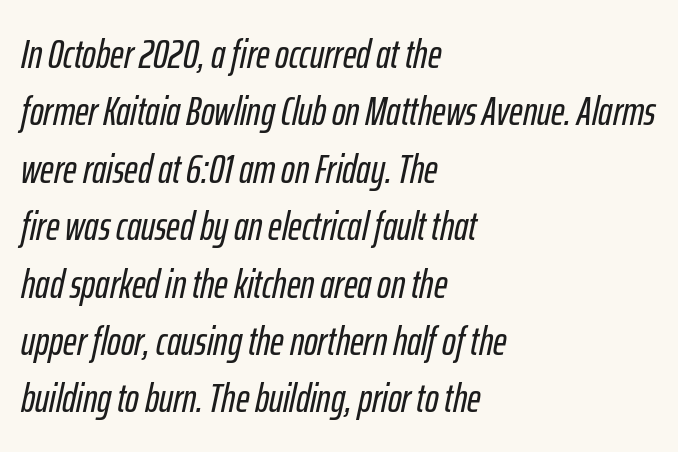
{"italic": "yes", "lean": "right", "slant_degrees": 12, "width": "condensed", "stroke_contrast": "low", "x_height": "medium", "monospaced": "no", "underline": "no", "align": "left", "line_spacing": "normal", "line_spacing_ratio": 1.4, "letter_spacing": "normal", "letter_spacing_em": 0.0, "glyph_px": 41}
